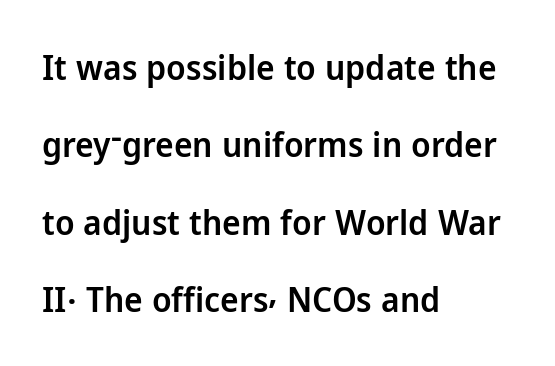
{"serif": "no", "italic": "no", "bold": "semi", "weight": "semibold", "width": "normal", "stroke_contrast": "low", "x_height": "medium", "monospaced": "no", "underline": "no", "align": "left", "line_spacing": "loose", "line_spacing_ratio": 2.21, "letter_spacing": "normal", "letter_spacing_em": 0.0, "glyph_px": 35}
